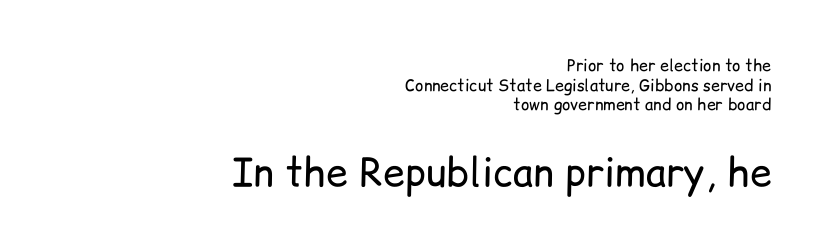
{"serif": "no", "italic": "no", "bold": "no", "weight": "regular", "width": "normal", "stroke_contrast": "low", "x_height": "medium", "monospaced": "no", "underline": "no", "align": "right", "line_spacing_ratio": 1.22, "letter_spacing": "normal", "letter_spacing_em": 0.0, "larger_block": "second", "size_ratio": 2.44, "glyph_px": 39}
